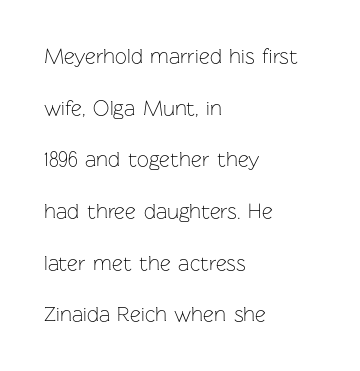
{"italic": "no", "bold": "no", "underline": "no", "align": "left", "line_spacing": "loose", "line_spacing_ratio": 2.46, "letter_spacing": "normal", "letter_spacing_em": 0.0, "glyph_px": 21}
